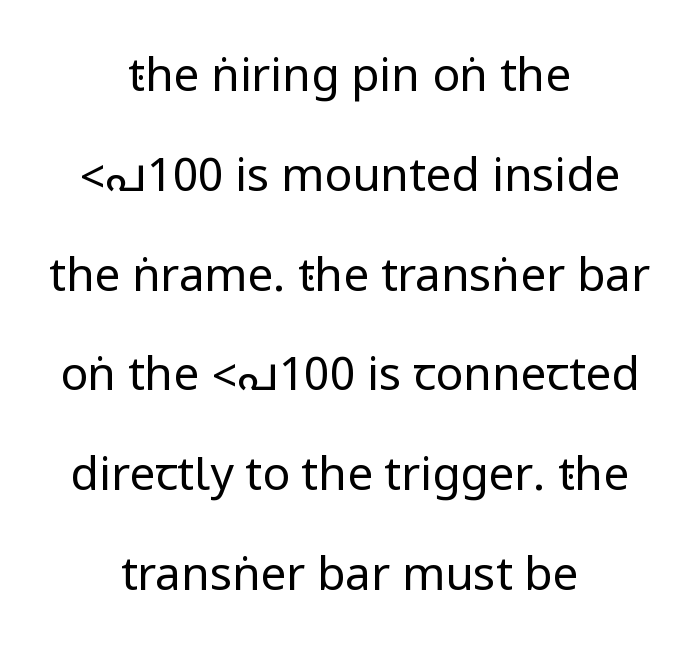
{"serif": "no", "italic": "no", "bold": "no", "weight": "regular", "width": "condensed", "stroke_contrast": "low", "underline": "no", "align": "center", "line_spacing": "loose", "line_spacing_ratio": 2.17, "letter_spacing": "normal", "letter_spacing_em": 0.0, "glyph_px": 46}
